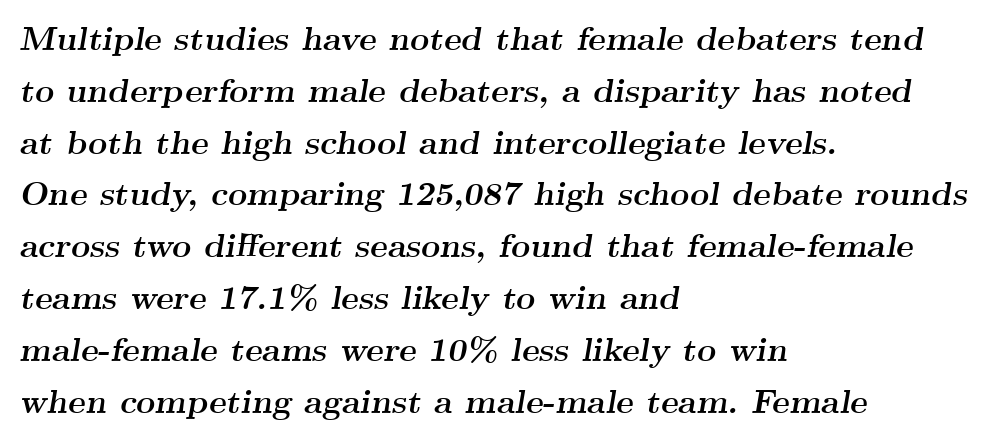
The passage shown is emphatically bold. Is this a fixed-width face? No — the glyphs have proportional, varying widths. A normal amount of white space separates one row of letters from the next. Style check: oblique.
